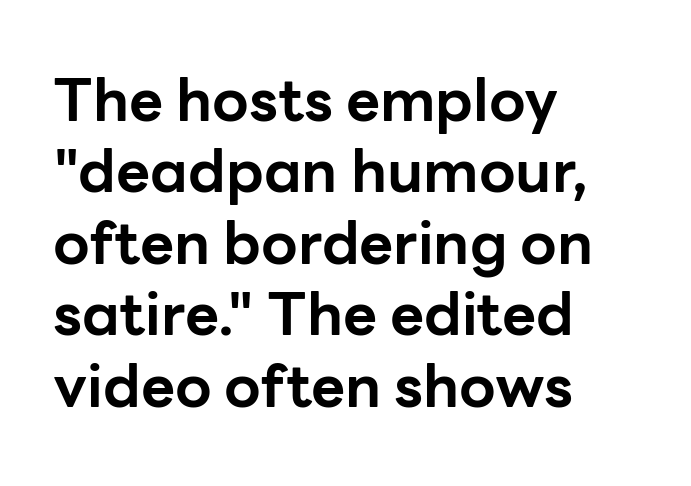
Q: Is the text bold? A: Yes.
Q: Is the text italic (slanted)? A: No, it is upright.
Q: Is the typeface a serif or a sans-serif typeface? A: Sans-serif.
Q: Is the text underlined? A: No.
Q: How is the paragraph aligned? A: Left-aligned.
Q: Is the spacing between letters normal or unusually wide? A: Normal.
Q: Width (condensed, normal, or wide)? A: Normal.
Q: Stroke contrast? A: Low.
Q: x-height? A: Medium.
Q: Monospaced? A: No.
